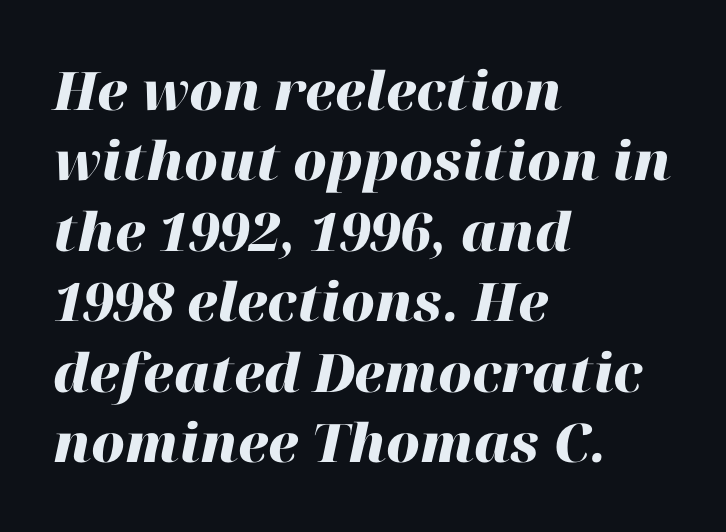
Q: Is the text bold? A: Yes.
Q: Is the text italic (slanted)? A: Yes, it leans right by about 12 degrees.
Q: Is the text underlined? A: No.
Q: How is the paragraph aligned? A: Left-aligned.
Q: Is the spacing between letters normal or unusually wide? A: Normal.
Q: Is the spacing between lines tight, normal or loose? A: Normal.
Q: Width (condensed, normal, or wide)? A: Normal.
Q: Stroke contrast? A: High.
Q: x-height? A: Medium.
Q: Monospaced? A: No.
